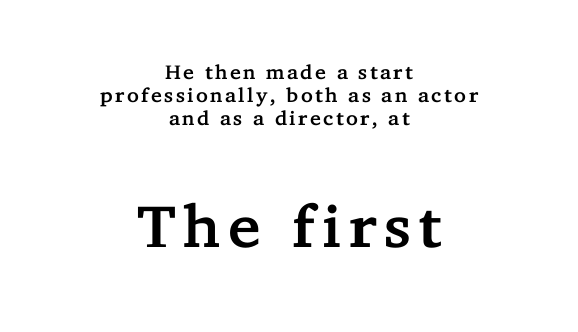
Q: Is the text italic (slanted)? A: No, it is upright.
Q: Is the typeface a serif or a sans-serif typeface? A: Serif.
Q: Is the text underlined? A: No.
Q: How is the paragraph aligned? A: Centered.
Q: Is the spacing between lines tight, normal or loose? A: Tight.
Q: Which block of text is set in a larger size, the first (top) or the second (bottom)? A: The second (bottom) one.
Q: Width (condensed, normal, or wide)? A: Normal.
Q: Stroke contrast? A: Low.
Q: x-height? A: Medium.
Q: Monospaced? A: No.
